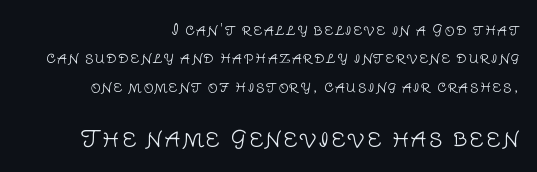
The image shows 22 px text type; set right-aligned, loose line spacing (2.02x), not underlined; the second (bottom) block is 1.57x larger.
